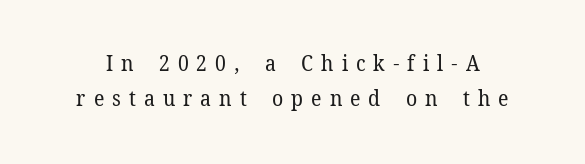
Q: Is the text bold? A: No.
Q: Is the text italic (slanted)? A: No, it is upright.
Q: Is the text underlined? A: No.
Q: Is the spacing between letters normal or unusually wide? A: Unusually wide.
Q: Is the spacing between lines tight, normal or loose? A: Normal.
